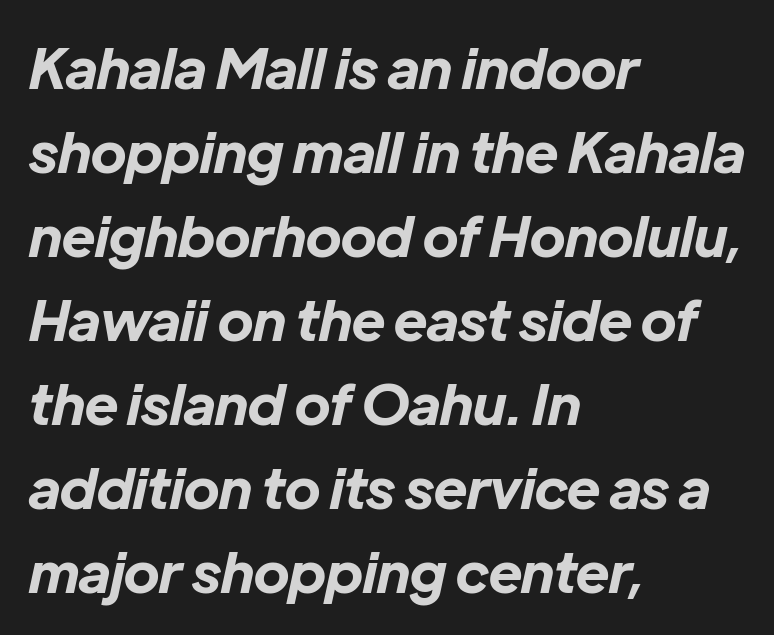
Q: Is the text bold? A: Yes.
Q: Is the text italic (slanted)? A: Yes, it leans right by about 12 degrees.
Q: Is the text underlined? A: No.
Q: How is the paragraph aligned? A: Left-aligned.
Q: Is the spacing between letters normal or unusually wide? A: Normal.
Q: Is the spacing between lines tight, normal or loose? A: Normal.
Q: Width (condensed, normal, or wide)? A: Normal.
Q: Stroke contrast? A: Low.
Q: x-height? A: Medium.
Q: Monospaced? A: No.
